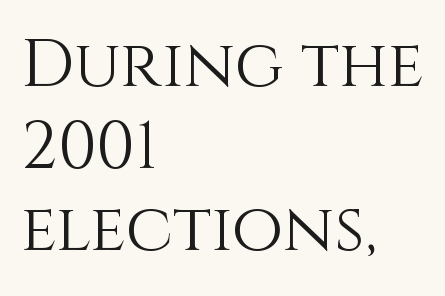
The image shows 66 px light type, upright; set left-aligned, line spacing 1.24x, normal letter spacing, not underlined; medium stroke contrast and a large x-height.
